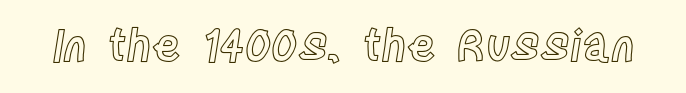
Q: Is the text italic (slanted)? A: Yes.
Q: Is the text underlined? A: No.
Q: Is the spacing between letters normal or unusually wide? A: Normal.
Q: Width (condensed, normal, or wide)? A: Condensed.
Q: x-height? A: Large.
Q: Monospaced? A: No.
